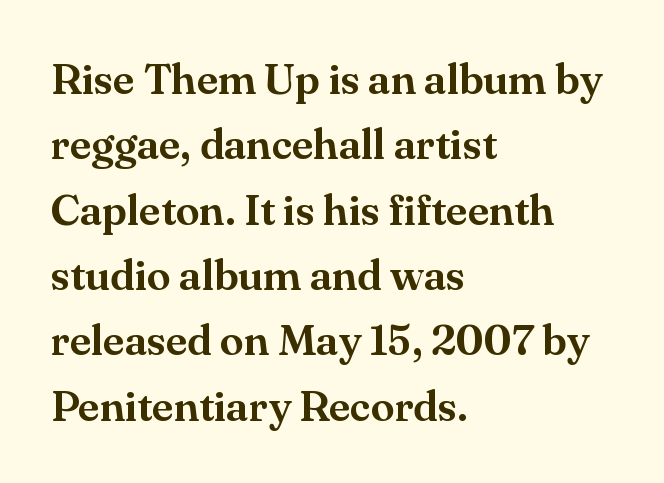
Q: Is the text italic (slanted)? A: No, it is upright.
Q: Is the typeface a serif or a sans-serif typeface? A: Serif.
Q: Is the text underlined? A: No.
Q: How is the paragraph aligned? A: Left-aligned.
Q: Is the spacing between letters normal or unusually wide? A: Normal.
Q: Is the spacing between lines tight, normal or loose? A: Normal.
Q: Width (condensed, normal, or wide)? A: Normal.
Q: Stroke contrast? A: Medium.
Q: x-height? A: Small.
Q: Monospaced? A: No.
